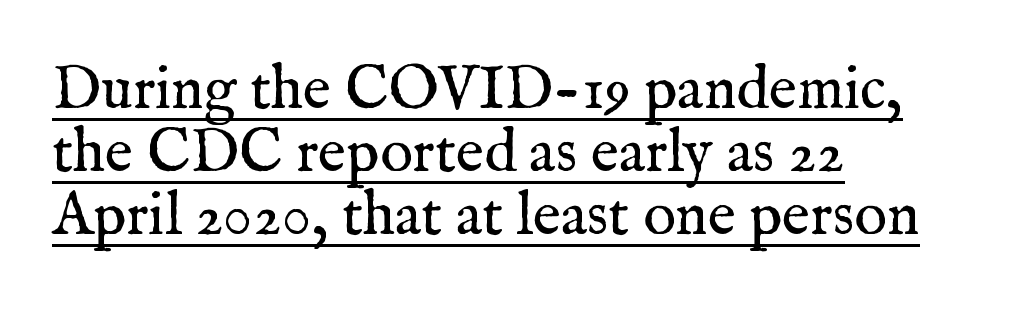
The image shows 61 px regular-weight serif type, upright; set left-aligned, tight line spacing (1.03x), normal letter spacing, underlined; medium stroke contrast and a medium x-height.
